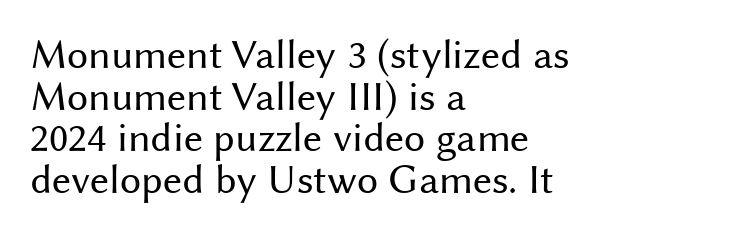
{"serif": "no", "italic": "no", "bold": "no", "weight": "regular", "width": "normal", "stroke_contrast": "medium", "x_height": "medium", "monospaced": "no", "underline": "no", "align": "left", "line_spacing": "tight", "line_spacing_ratio": 0.99, "letter_spacing": "normal", "letter_spacing_em": 0.0, "glyph_px": 42}
